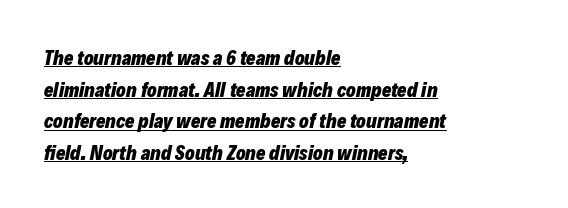
The image shows 20 px bold type, italic (leaning right); set left-aligned, normal line spacing (1.58x), normal letter spacing, underlined.
